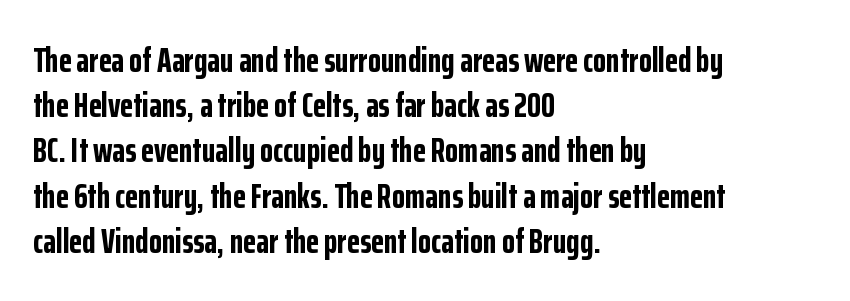
Caption: multi-line text, flush left, ragged right. The gap between lines stays unmarked. Baseline-to-baseline distance is the conventional proportion of letter height. The type is set solid horizontally, with unmodified tracking. Font category for this specimen: sans-serif. These words are printed bold, with thick strokes throughout.
